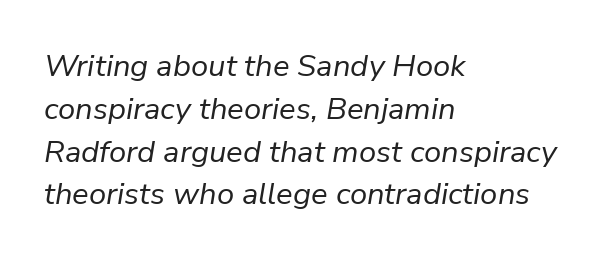
Q: Is the text bold? A: No.
Q: Is the text italic (slanted)? A: Yes, it leans right by about 9 degrees.
Q: Is the text underlined? A: No.
Q: How is the paragraph aligned? A: Left-aligned.
Q: Is the spacing between letters normal or unusually wide? A: Normal.
Q: Is the spacing between lines tight, normal or loose? A: Normal.
Q: Width (condensed, normal, or wide)? A: Normal.
Q: Stroke contrast? A: Low.
Q: x-height? A: Medium.
Q: Monospaced? A: No.
